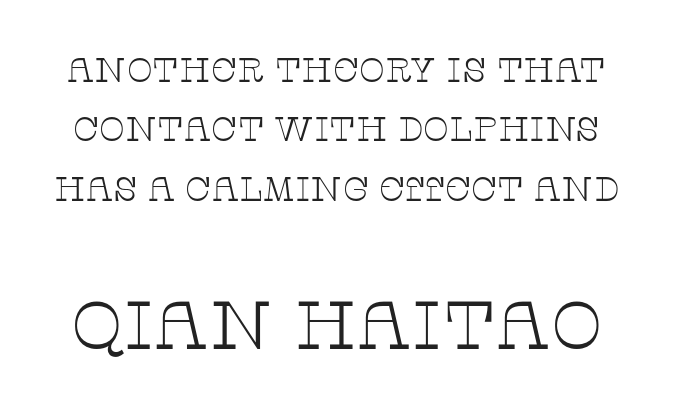
This reads as an unemphasized weight, regular at the heaviest. Tall strokes in this sample are plumb rather than angled. The glyphs are unaccompanied by any horizontal stroke below them. Note: smaller setting up top, larger setting below.
